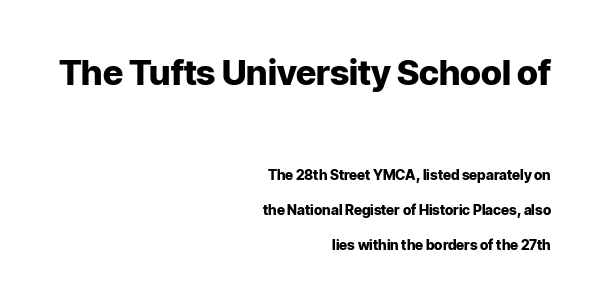
Every row of glyphs terminates at an identical x-position on the right. Quick note: interline space is abundant. Any mark beneath the type? The region is blank. Typographically, this falls in the sans-serif category. This is roman type, the default non-slanted kind. You'd pick this weight for a headline — it's a proper bold.
